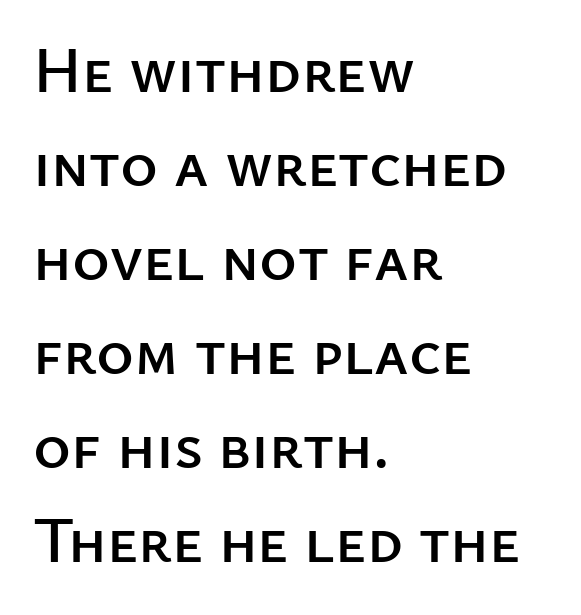
The image shows 64 px sans-serif type, upright; set left-aligned, normal line spacing (1.47x), normal letter spacing, not underlined; low stroke contrast and a medium x-height.
